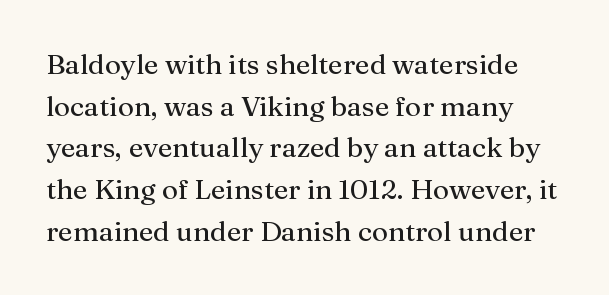
{"serif": "yes", "italic": "no", "bold": "no", "weight": "regular", "width": "normal", "stroke_contrast": "medium", "x_height": "medium", "monospaced": "no", "underline": "no", "line_spacing": "normal", "line_spacing_ratio": 1.49, "letter_spacing": "normal", "letter_spacing_em": 0.0, "glyph_px": 28}
